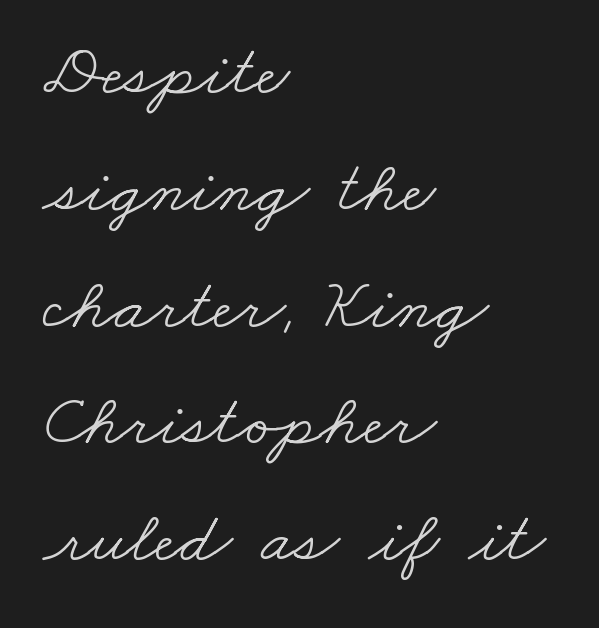
{"serif": "yes", "bold": "no", "weight": "light", "width": "wide", "stroke_contrast": "low", "x_height": "small", "monospaced": "no", "underline": "no", "align": "left", "line_spacing": "normal", "line_spacing_ratio": 1.6, "letter_spacing": "normal", "letter_spacing_em": 0.0, "glyph_px": 73}
